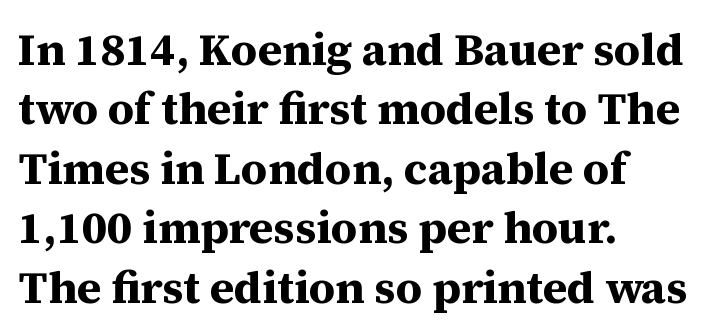
The axis of the letterforms is exactly vertical. Examine the stroke ends and you'll spot serifs. Its strokes are broad and dark, the hallmark of bold type. The rendering keeps characters at their native spacing. This rendering uses left alignment, leaving the right contour irregular. Words float on clear page, feet unadorned.
